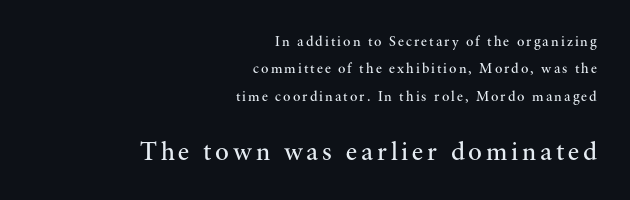
Q: Is the text bold? A: No.
Q: Is the text italic (slanted)? A: No, it is upright.
Q: Is the text underlined? A: No.
Q: How is the paragraph aligned? A: Right-aligned.
Q: Is the spacing between lines tight, normal or loose? A: Loose.
Q: Which block of text is set in a larger size, the first (top) or the second (bottom)? A: The second (bottom) one.
